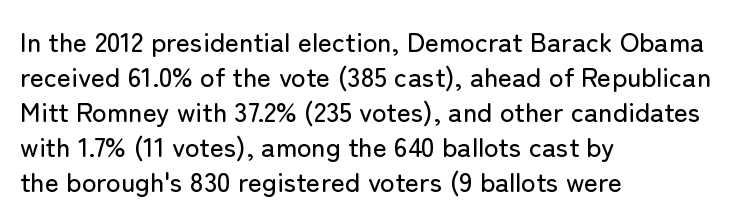
Q: Is the text italic (slanted)? A: No, it is upright.
Q: Is the text underlined? A: No.
Q: How is the paragraph aligned? A: Left-aligned.
Q: Is the spacing between letters normal or unusually wide? A: Normal.
Q: Is the spacing between lines tight, normal or loose? A: Normal.
